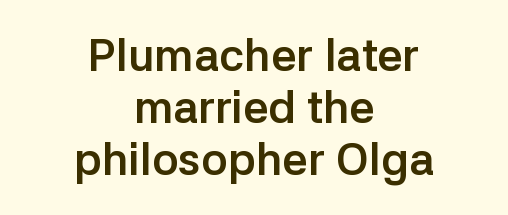
The image shows 45 px semibold sans-serif type, upright; set centered, line spacing 1.16x, normal letter spacing, not underlined; low stroke contrast and a medium x-height.
